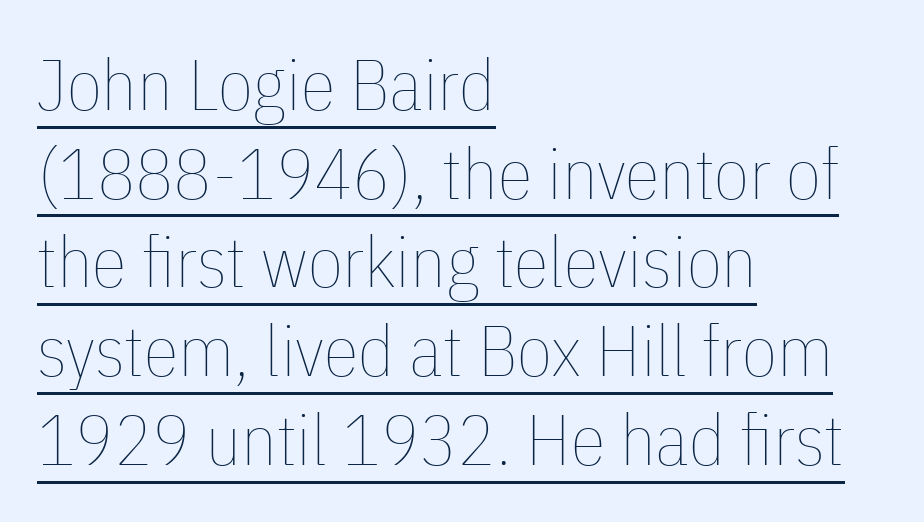
The image shows 71 px thin, condensed type, upright; set left-aligned, normal line spacing (1.25x), normal letter spacing, underlined; low stroke contrast and a medium x-height.
